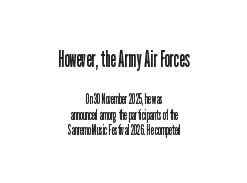
Underline: absent. Nothing heavy about these letters — not bold at all. Between these two stacked blocks, the higher one wins on size. The type is set solid horizontally, with unmodified tracking. Closely set lines give the paragraph a compact silhouette. Rendered with straight, roman letterforms.
